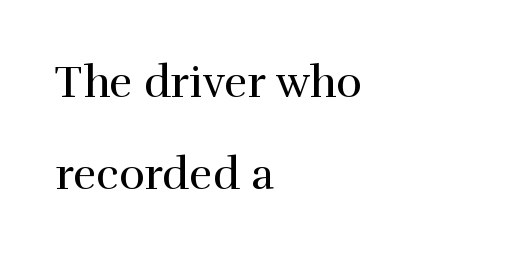
Is the letter spacing exaggerated? No — it looks like the ordinary default. Nobody drew a line under any word here. Unlike italic type, these characters show no tilt at all. A serif font was chosen for this passage.
